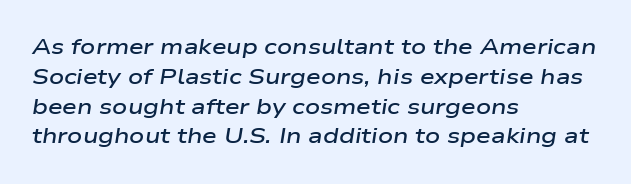
The image shows 21 px text type, italic (leaning right); set left-aligned, normal line spacing (1.42x), normal letter spacing, not underlined.
